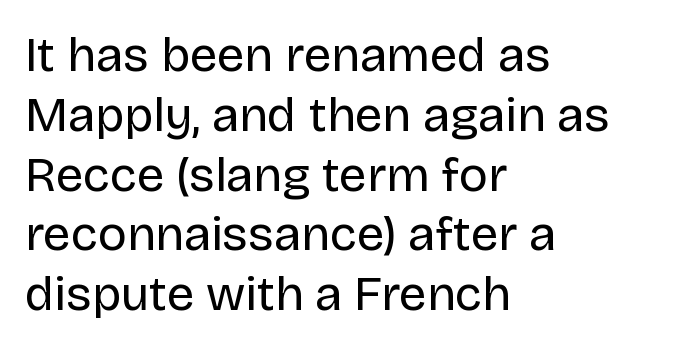
The image shows 49 px regular-weight sans-serif type, upright; set left-aligned, line spacing 1.22x, normal letter spacing, not underlined; low stroke contrast and a large x-height.
